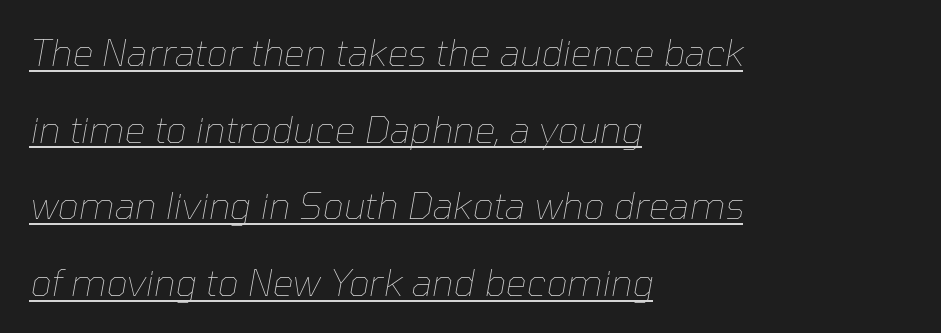
{"italic": "yes", "lean": "right", "slant_degrees": 10, "bold": "no", "weight": "thin", "width": "normal", "stroke_contrast": "low", "x_height": "medium", "monospaced": "no", "underline": "yes", "align": "left", "line_spacing": "loose", "line_spacing_ratio": 2.07, "letter_spacing": "normal", "letter_spacing_em": 0.0, "glyph_px": 37}
